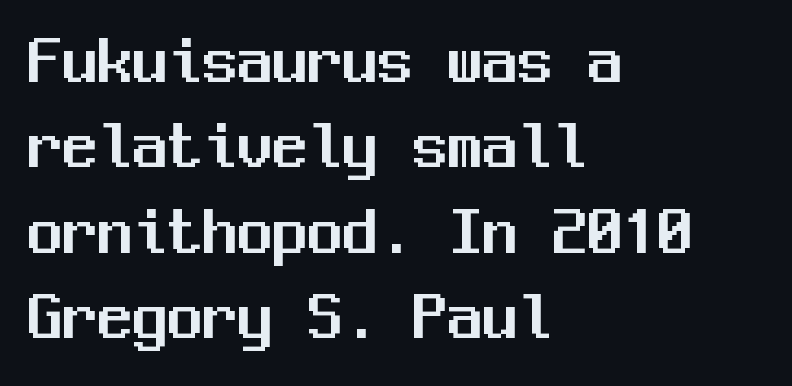
The image shows 70 px sans-serif type, upright, monospaced; set left-aligned, line spacing 1.22x, normal letter spacing, not underlined; medium stroke contrast and a medium x-height.
